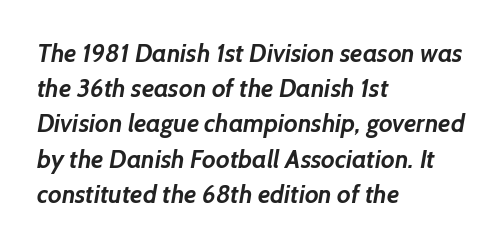
Q: Is the text bold? A: Yes.
Q: Is the text underlined? A: No.
Q: How is the paragraph aligned? A: Left-aligned.
Q: Is the spacing between letters normal or unusually wide? A: Normal.
Q: Is the spacing between lines tight, normal or loose? A: Normal.
